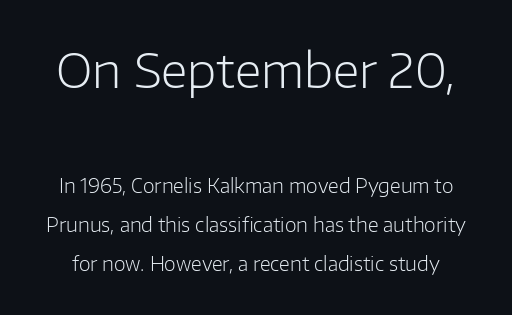
Q: Is the text bold? A: No.
Q: Is the text italic (slanted)? A: No, it is upright.
Q: Is the typeface a serif or a sans-serif typeface? A: Sans-serif.
Q: Is the text underlined? A: No.
Q: Is the spacing between letters normal or unusually wide? A: Normal.
Q: Is the spacing between lines tight, normal or loose? A: Loose.
Q: Which block of text is set in a larger size, the first (top) or the second (bottom)? A: The first (top) one.
Q: Width (condensed, normal, or wide)? A: Normal.
Q: Stroke contrast? A: Low.
Q: x-height? A: Medium.
Q: Monospaced? A: No.
